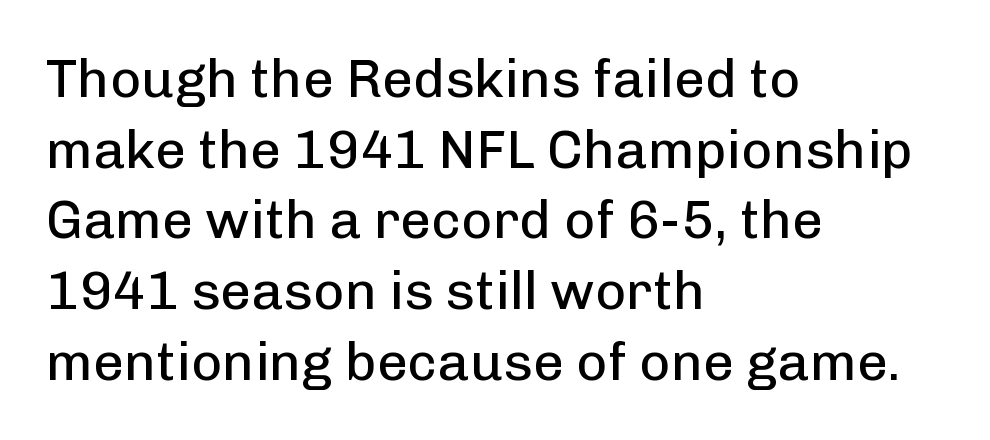
{"serif": "no", "italic": "no", "bold": "no", "weight": "regular", "width": "normal", "stroke_contrast": "low", "x_height": "medium", "monospaced": "no", "underline": "no", "align": "left", "line_spacing": "normal", "line_spacing_ratio": 1.31, "letter_spacing": "normal", "letter_spacing_em": 0.0, "glyph_px": 54}
